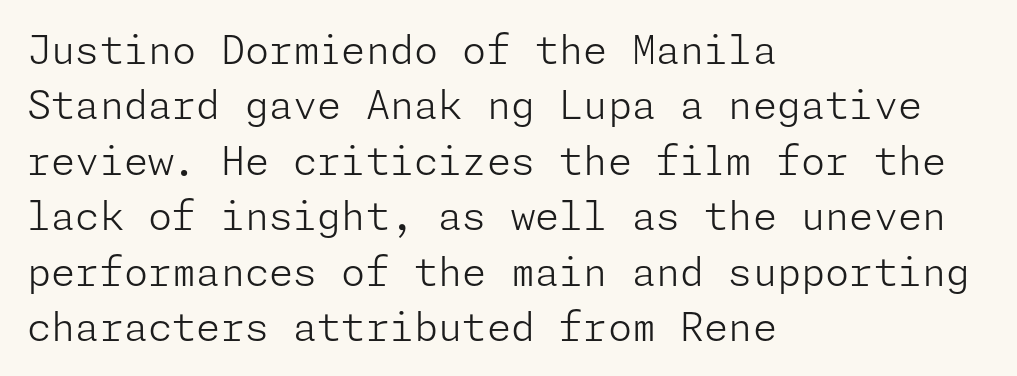
The image shows 39 px light sans-serif type, upright; set left-aligned, normal line spacing (1.42x), normal letter spacing, not underlined; low stroke contrast and a medium x-height.
